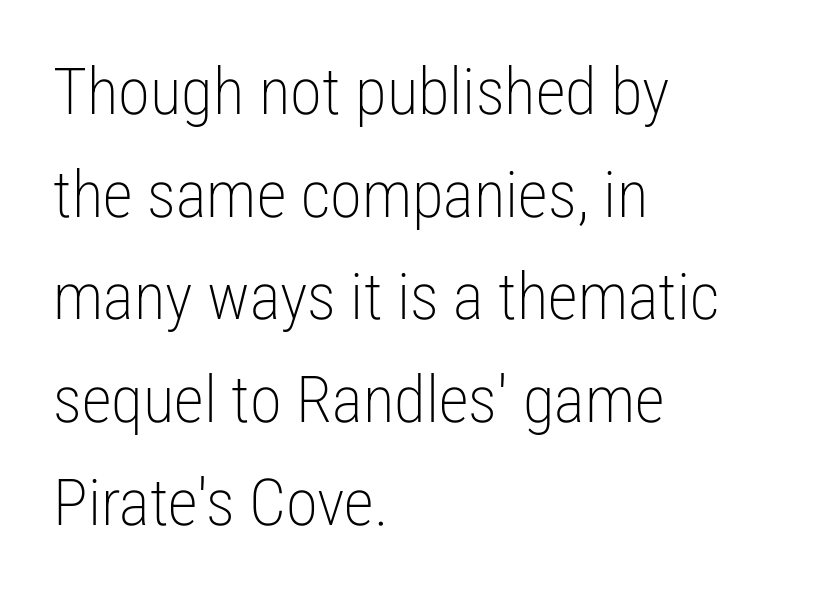
{"serif": "no", "italic": "no", "bold": "no", "weight": "light", "width": "condensed", "stroke_contrast": "low", "x_height": "medium", "monospaced": "no", "underline": "no", "align": "left", "line_spacing": "normal", "line_spacing_ratio": 1.58, "letter_spacing": "normal", "letter_spacing_em": 0.0, "glyph_px": 65}
